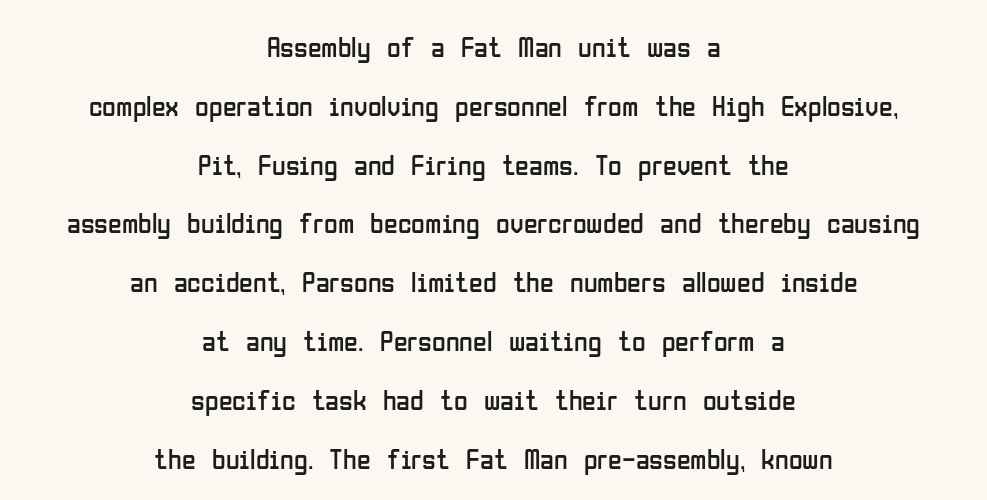
Q: Is the text bold? A: No.
Q: Is the text italic (slanted)? A: No, it is upright.
Q: Is the typeface a serif or a sans-serif typeface? A: Sans-serif.
Q: Is the text underlined? A: No.
Q: How is the paragraph aligned? A: Centered.
Q: Is the spacing between letters normal or unusually wide? A: Normal.
Q: Is the spacing between lines tight, normal or loose? A: Loose.
Q: Width (condensed, normal, or wide)? A: Condensed.
Q: Stroke contrast? A: Low.
Q: x-height? A: Medium.
Q: Monospaced? A: No.
